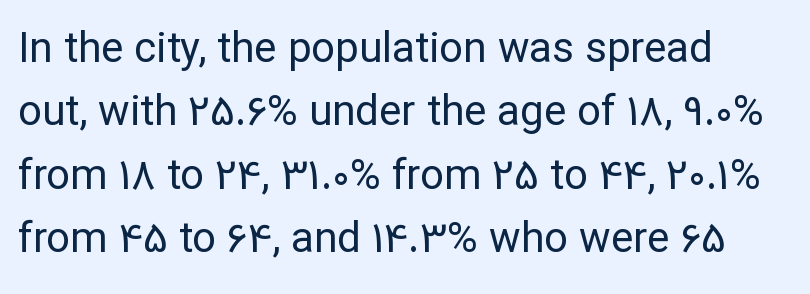
Q: Is the text bold? A: No.
Q: Is the text italic (slanted)? A: No, it is upright.
Q: Is the typeface a serif or a sans-serif typeface? A: Sans-serif.
Q: Is the text underlined? A: No.
Q: How is the paragraph aligned? A: Left-aligned.
Q: Is the spacing between letters normal or unusually wide? A: Normal.
Q: Is the spacing between lines tight, normal or loose? A: Normal.
Q: Width (condensed, normal, or wide)? A: Normal.
Q: Stroke contrast? A: Low.
Q: x-height? A: Medium.
Q: Monospaced? A: No.
